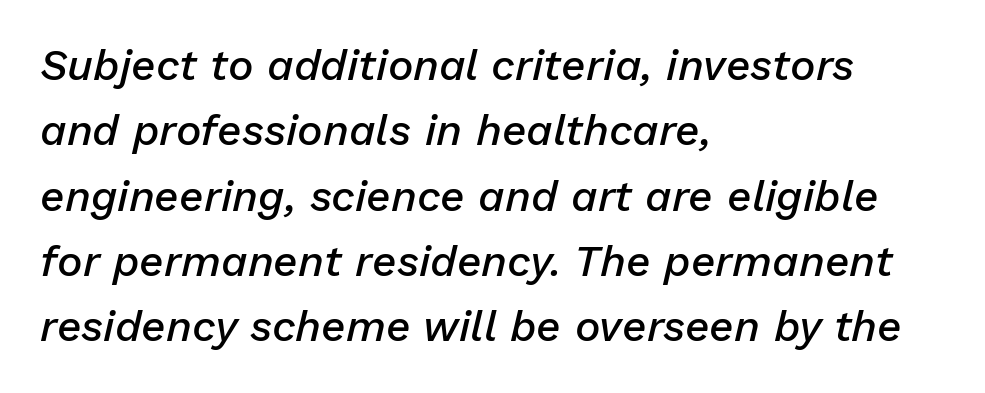
Q: Is the text bold? A: Semi-bold.
Q: Is the text italic (slanted)? A: Yes, it leans right by about 13 degrees.
Q: Is the text underlined? A: No.
Q: How is the paragraph aligned? A: Left-aligned.
Q: Is the spacing between letters normal or unusually wide? A: Normal.
Q: Is the spacing between lines tight, normal or loose? A: Normal.
Q: Width (condensed, normal, or wide)? A: Normal.
Q: Stroke contrast? A: Low.
Q: x-height? A: Medium.
Q: Monospaced? A: No.
